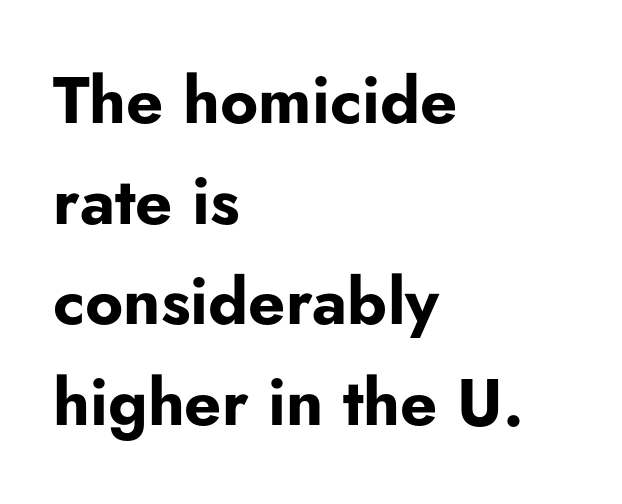
Q: Is the text bold? A: Yes.
Q: Is the text italic (slanted)? A: No, it is upright.
Q: Is the typeface a serif or a sans-serif typeface? A: Sans-serif.
Q: Is the text underlined? A: No.
Q: How is the paragraph aligned? A: Left-aligned.
Q: Is the spacing between letters normal or unusually wide? A: Normal.
Q: Is the spacing between lines tight, normal or loose? A: Normal.
Q: Width (condensed, normal, or wide)? A: Normal.
Q: Stroke contrast? A: Low.
Q: x-height? A: Small.
Q: Monospaced? A: No.
